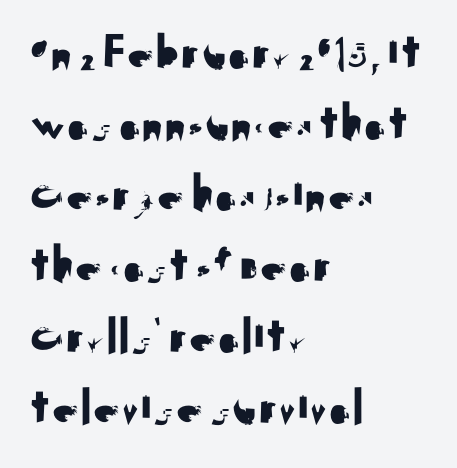
The rendering uses natural spacing where letterforms have individual widths. This is sans-serif lettering, the kind often seen on screens and signage. Regular leading. Spacing between characters is what you'd get straight out of the box.
